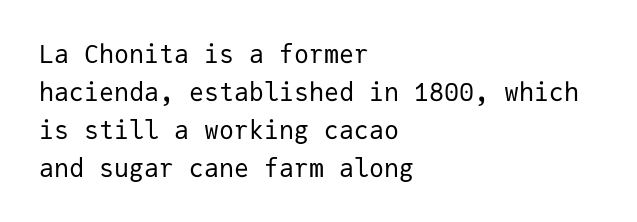
The image shows 25 px text type, upright; set left-aligned, normal line spacing (1.52x), normal letter spacing, not underlined.
